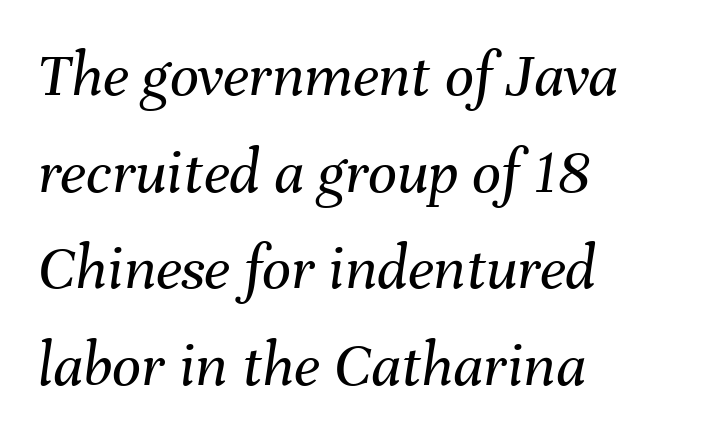
{"italic": "yes", "lean": "right", "slant_degrees": 8, "bold": "no", "weight": "regular", "width": "normal", "stroke_contrast": "medium", "x_height": "medium", "monospaced": "no", "underline": "no", "align": "left", "line_spacing": "normal", "line_spacing_ratio": 1.51, "letter_spacing": "normal", "letter_spacing_em": 0.0, "glyph_px": 64}
